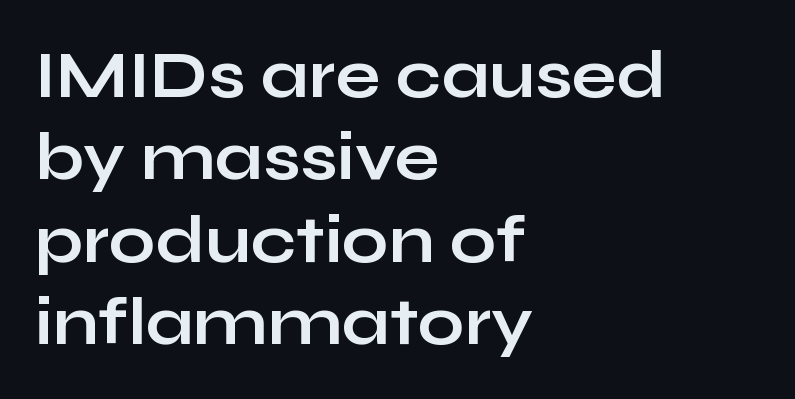
The image shows 66 px bold, wide sans-serif type, upright; set left-aligned, normal line spacing (1.25x), normal letter spacing, not underlined; low stroke contrast and a medium x-height.
